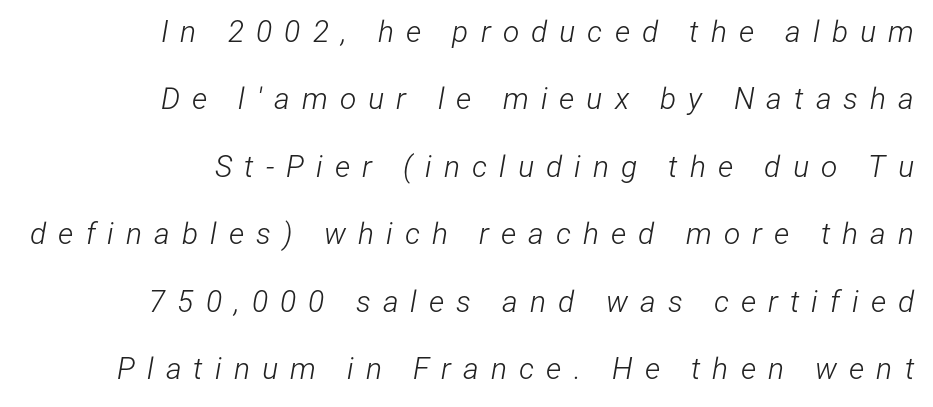
Spacing verdict: proportional, widths tailored to each character. The area under the type is left untouched. There is plenty of visible air inserted between adjacent glyphs. The strokes carry an ordinary text weight at most. The lettering tilts uniformly, giving the passage an italic look. Widely set lines give the paragraph a tall, airy silhouette.
